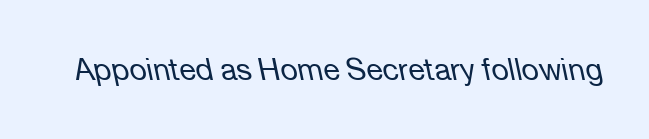
Q: Is the text bold? A: No.
Q: Is the text italic (slanted)? A: Yes, it leans left by about 12 degrees.
Q: Is the text underlined? A: No.
Q: Is the spacing between letters normal or unusually wide? A: Normal.
Q: Width (condensed, normal, or wide)? A: Normal.
Q: Stroke contrast? A: Low.
Q: x-height? A: Medium.
Q: Monospaced? A: No.
